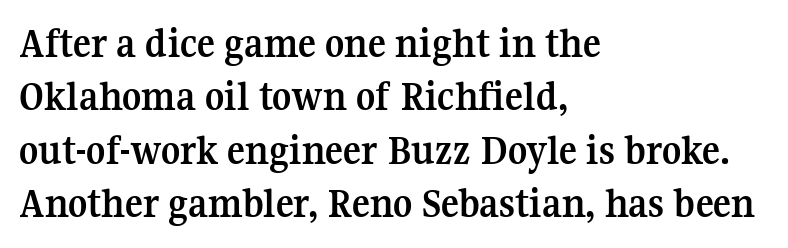
{"serif": "yes", "italic": "no", "bold": "yes", "weight": "semibold", "width": "normal", "stroke_contrast": "medium", "x_height": "medium", "monospaced": "no", "underline": "no", "align": "left", "line_spacing": "normal", "line_spacing_ratio": 1.27, "letter_spacing": "normal", "letter_spacing_em": 0.0, "glyph_px": 42}
